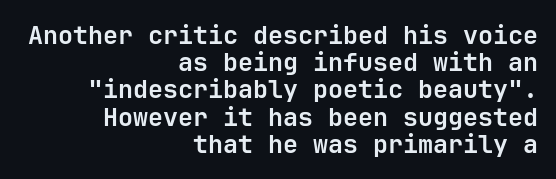
Short note: letters normally spaced. Do the letters lean? They stand straight. The vertical gap from one line to the next is small. The face used here has the dense, thick strokes of a bold. Notice how the passage keeps a crisp vertical edge on the right only. The string is rendered with underlining switched off.
